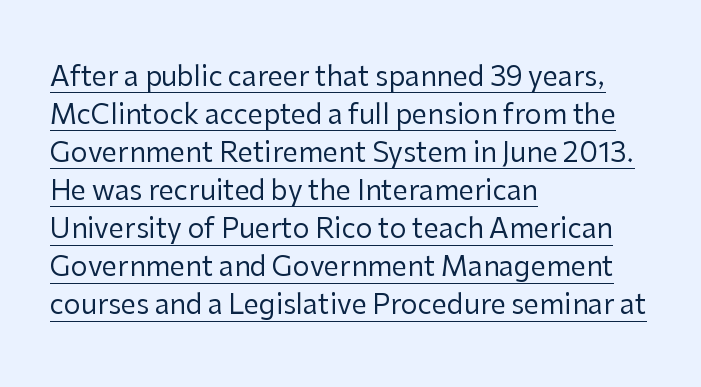
The image shows 27 px text type, upright; set left-aligned, normal line spacing (1.41x), normal letter spacing, underlined.
